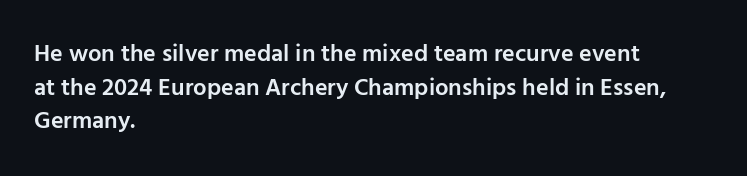
Q: Is the text bold? A: Semi-bold.
Q: Is the text italic (slanted)? A: No, it is upright.
Q: Is the text underlined? A: No.
Q: How is the paragraph aligned? A: Left-aligned.
Q: Is the spacing between letters normal or unusually wide? A: Normal.
Q: Is the spacing between lines tight, normal or loose? A: Normal.
